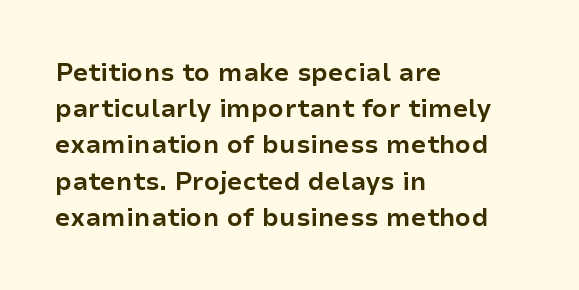
Typesetter's note: full bold, strokes at maximum text heaviness. Rendered with straight, roman letterforms. The line-height multiplier appears to be the usual default. Words appear dense and cohesive because spacing is normal. A student would call this left alignment; a typographer would say flush left, rag right. The baseline area is clear.
